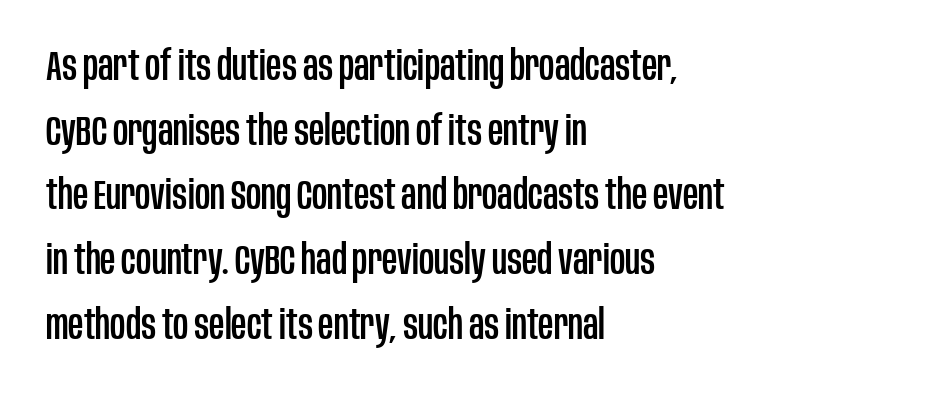
The image shows 42 px condensed sans-serif type, upright; set left-aligned, normal line spacing (1.54x), normal letter spacing, not underlined; low stroke contrast and a large x-height.
